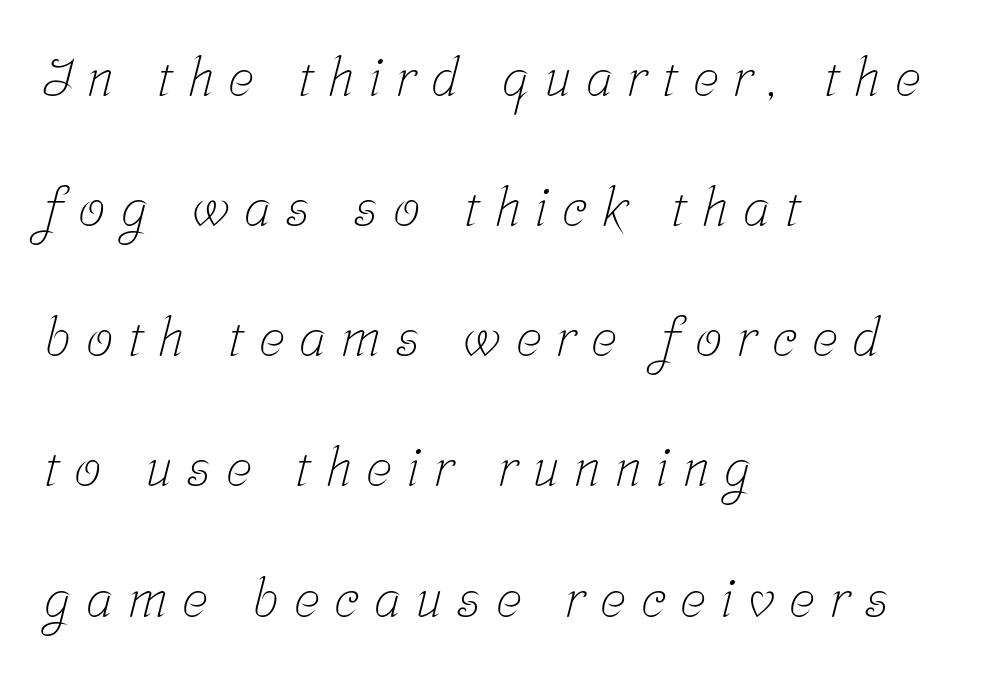
{"serif": "yes", "bold": "no", "weight": "light", "width": "condensed", "stroke_contrast": "low", "x_height": "medium", "monospaced": "no", "underline": "no", "align": "left", "line_spacing": "loose", "line_spacing_ratio": 2.41, "letter_spacing": "wide", "letter_spacing_em": 0.28, "glyph_px": 54}
